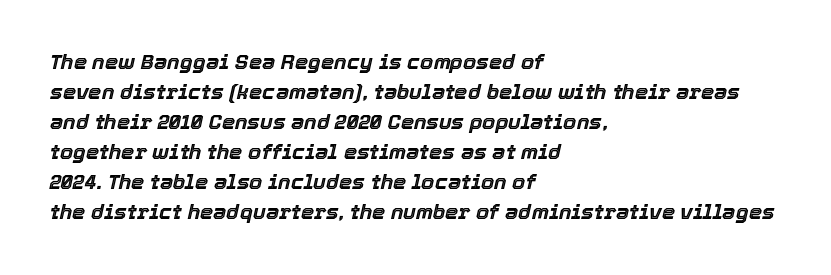
Q: Is the text italic (slanted)? A: Yes, it leans right by about 12 degrees.
Q: Is the text underlined? A: No.
Q: How is the paragraph aligned? A: Left-aligned.
Q: Is the spacing between letters normal or unusually wide? A: Normal.
Q: Is the spacing between lines tight, normal or loose? A: Normal.
